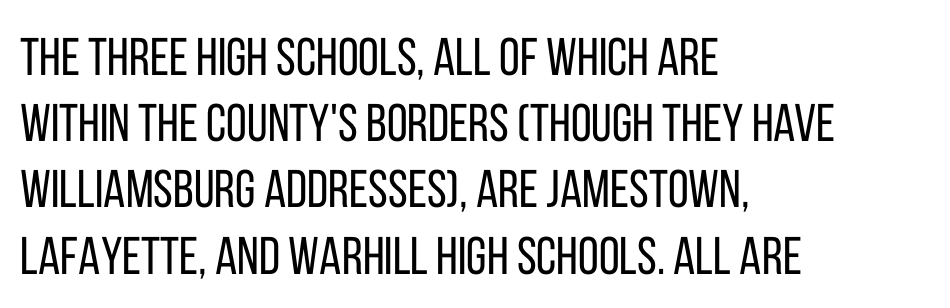
Stroke thickness stays within the range of a standard reading face or lighter. Every row of glyphs begins at an identical x-position on the left. Between one letter and the next there's only the usual sliver of space. Designer's note — italics off, roman on. Lines of text with bare space underneath. What's the leading like? Ordinary, nothing unusual.
